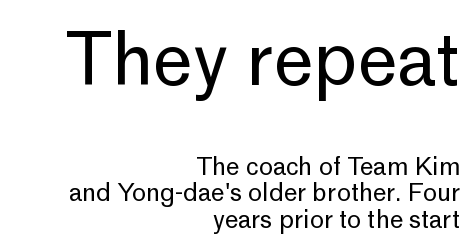
Q: Is the text bold? A: No.
Q: Is the text italic (slanted)? A: No, it is upright.
Q: Is the typeface a serif or a sans-serif typeface? A: Sans-serif.
Q: Is the text underlined? A: No.
Q: How is the paragraph aligned? A: Right-aligned.
Q: Is the spacing between letters normal or unusually wide? A: Normal.
Q: Is the spacing between lines tight, normal or loose? A: Tight.
Q: Which block of text is set in a larger size, the first (top) or the second (bottom)? A: The first (top) one.
Q: Width (condensed, normal, or wide)? A: Normal.
Q: Stroke contrast? A: Low.
Q: x-height? A: Medium.
Q: Monospaced? A: No.
